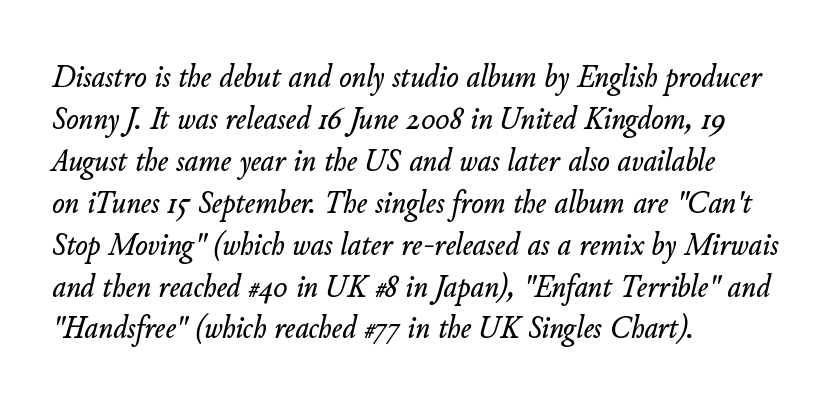
Compared with typical paragraphs, the rows here are spaced about the same. The letters advance in unequal steps, a hallmark of proportional type. Typeset ragged right — the left edge is the straight one. The rendering applies a slant to the glyphs. Clear beneath every line of the passage.
